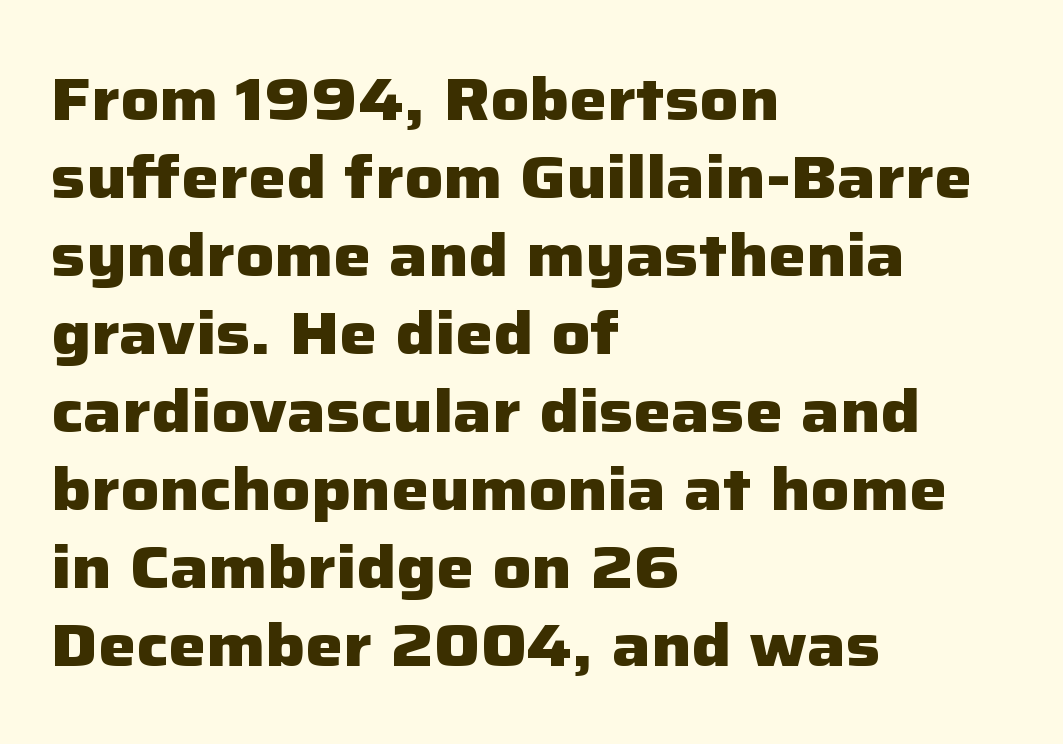
Q: Is the text bold? A: Yes.
Q: Is the text italic (slanted)? A: No, it is upright.
Q: Is the typeface a serif or a sans-serif typeface? A: Sans-serif.
Q: Is the text underlined? A: No.
Q: How is the paragraph aligned? A: Left-aligned.
Q: Is the spacing between letters normal or unusually wide? A: Normal.
Q: Is the spacing between lines tight, normal or loose? A: Normal.
Q: Width (condensed, normal, or wide)? A: Normal.
Q: Stroke contrast? A: Low.
Q: x-height? A: Medium.
Q: Monospaced? A: No.
